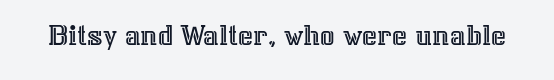
{"italic": "no", "width": "normal", "x_height": "medium", "monospaced": "no", "underline": "no", "letter_spacing": "normal", "letter_spacing_em": 0.0, "glyph_px": 32}
